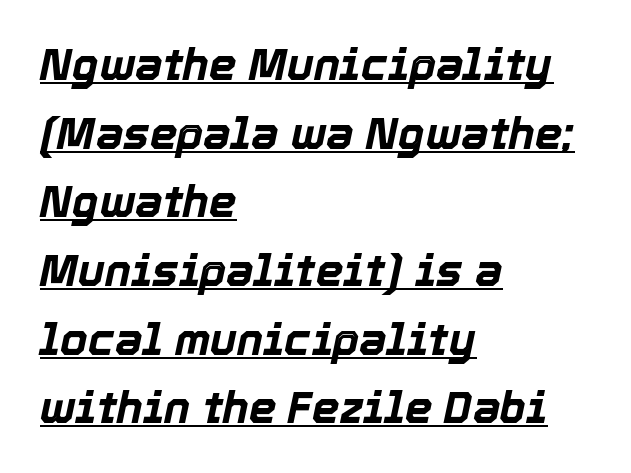
The image shows 44 px bold type, italic (leaning right); set left-aligned, normal line spacing (1.56x), normal letter spacing, underlined; a medium x-height.
